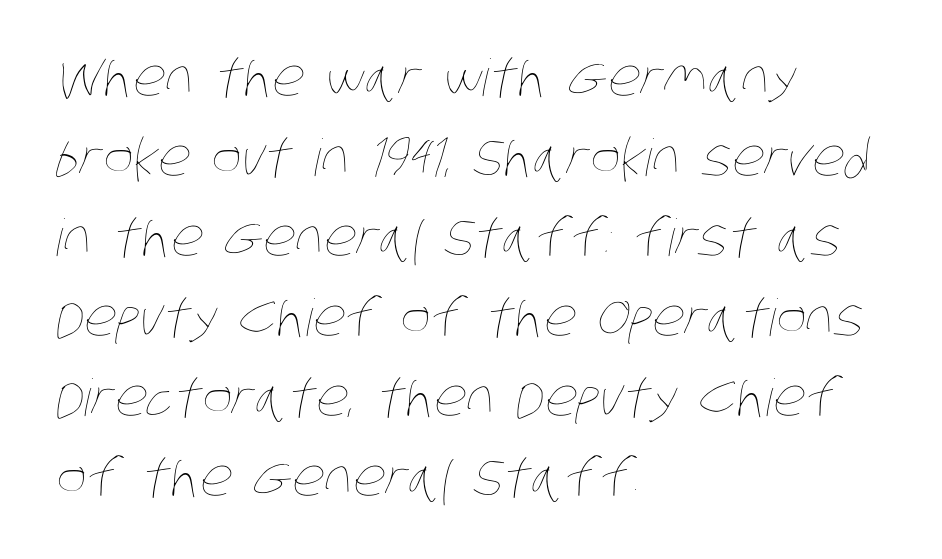
Q: Is the text bold? A: No.
Q: Is the text underlined? A: No.
Q: How is the paragraph aligned? A: Left-aligned.
Q: Is the spacing between letters normal or unusually wide? A: Normal.
Q: Is the spacing between lines tight, normal or loose? A: Normal.
Q: Width (condensed, normal, or wide)? A: Condensed.
Q: Stroke contrast? A: Low.
Q: x-height? A: Large.
Q: Monospaced? A: No.
